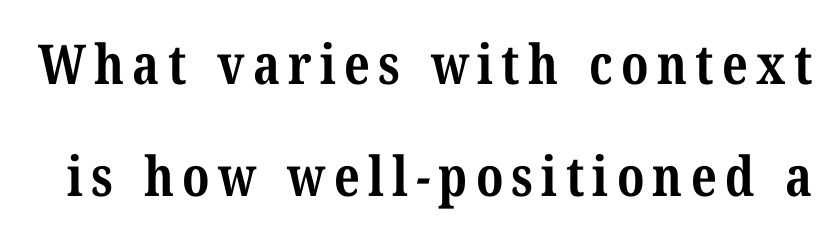
The image shows 55 px bold, condensed serif type; set loose line spacing (2.03x), not underlined; medium stroke contrast and a medium x-height.
